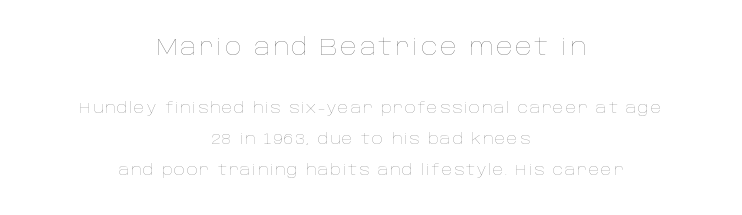
The lettering holds an erect, upright posture throughout. Just letters on the line, the space beneath them empty. Letters have the restrained weight of plain body copy at most. The upper block of text is set noticeably larger than the block beneath it.
